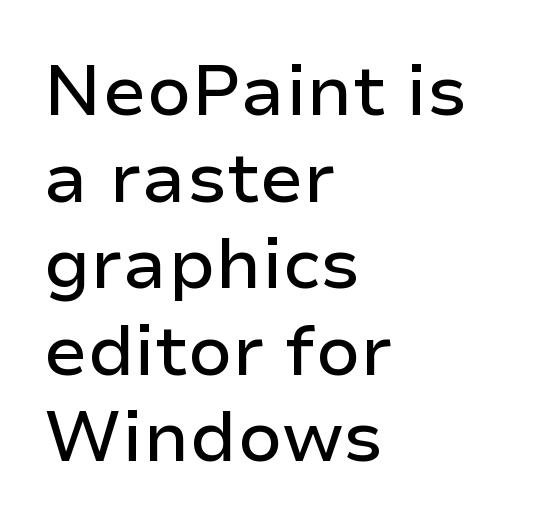
Casual observation: everything's shoved over to the left. Underline: absent. Note the varied advance widths — an 'i' is clearly narrower than an 'm'. Ascenders rise straight up at ninety degrees. Inter-character spacing is left at the font's built-in metrics.
